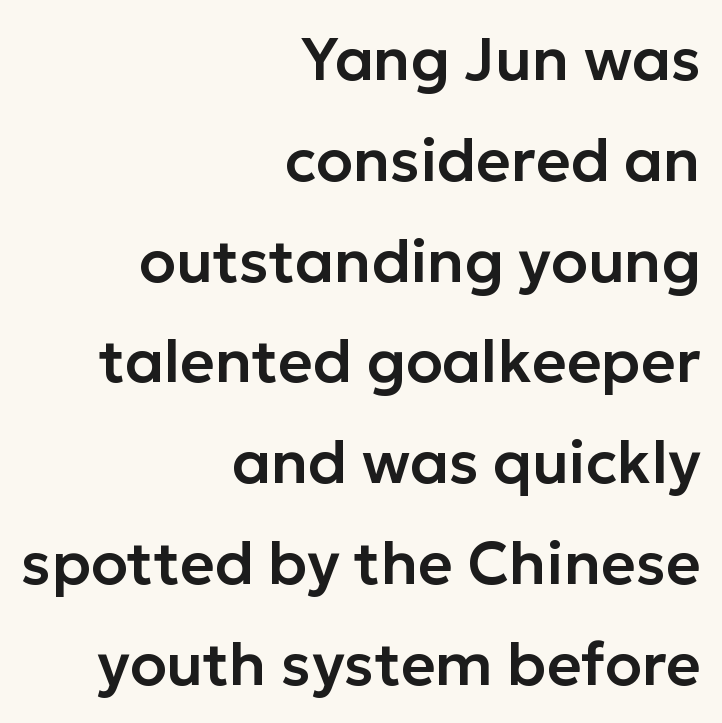
Q: Is the text italic (slanted)? A: No, it is upright.
Q: Is the typeface a serif or a sans-serif typeface? A: Sans-serif.
Q: Is the text underlined? A: No.
Q: How is the paragraph aligned? A: Right-aligned.
Q: Is the spacing between letters normal or unusually wide? A: Normal.
Q: Is the spacing between lines tight, normal or loose? A: Normal.
Q: Width (condensed, normal, or wide)? A: Normal.
Q: Stroke contrast? A: Low.
Q: x-height? A: Medium.
Q: Monospaced? A: No.
